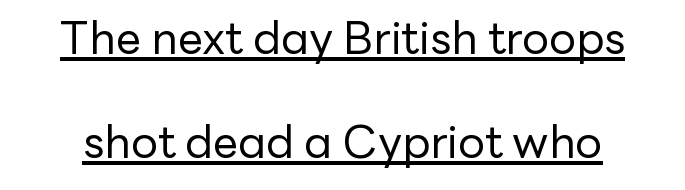
The image shows 45 px regular-weight sans-serif type, upright; set loose line spacing (2.31x), normal letter spacing, underlined; low stroke contrast and a medium x-height.
